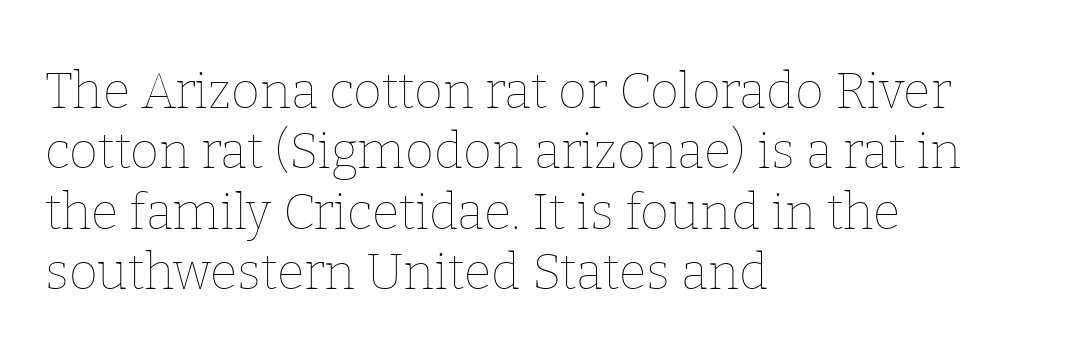
Quick note: underline off. Rendered with straight, roman letterforms. Varying glyph widths throughout — classic text-font behaviour. Observe the ordinary spacing: letters are neighbours, not strangers. Stems here are at most as thick as an everyday book face. Line starts are locked; line ends wander.
